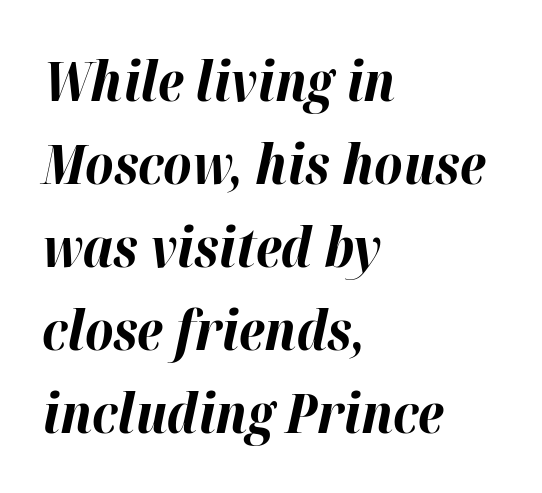
{"italic": "yes", "lean": "right", "slant_degrees": 12, "bold": "yes", "weight": "bold", "width": "normal", "stroke_contrast": "high", "x_height": "medium", "monospaced": "no", "underline": "no", "align": "left", "line_spacing": "normal", "line_spacing_ratio": 1.51, "letter_spacing": "normal", "letter_spacing_em": 0.0, "glyph_px": 55}
